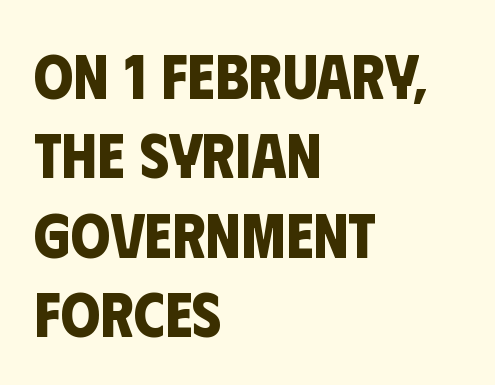
Q: Is the text bold? A: Yes.
Q: Is the typeface a serif or a sans-serif typeface? A: Sans-serif.
Q: Is the text underlined? A: No.
Q: How is the paragraph aligned? A: Left-aligned.
Q: Is the spacing between letters normal or unusually wide? A: Normal.
Q: Is the spacing between lines tight, normal or loose? A: Normal.
Q: Width (condensed, normal, or wide)? A: Condensed.
Q: Stroke contrast? A: Low.
Q: x-height? A: Large.
Q: Monospaced? A: No.
